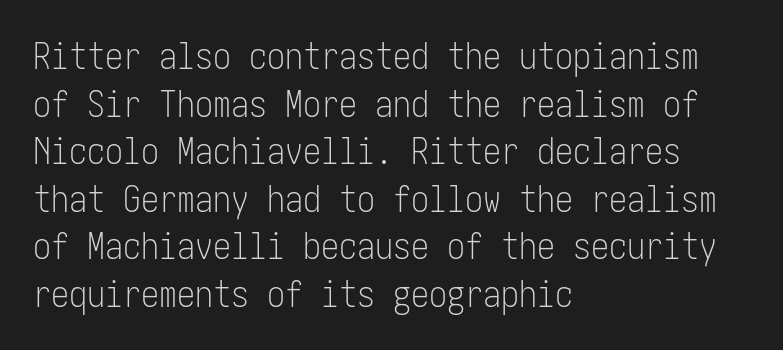
Q: Is the text bold? A: No.
Q: Is the text italic (slanted)? A: No, it is upright.
Q: Is the typeface a serif or a sans-serif typeface? A: Sans-serif.
Q: Is the text underlined? A: No.
Q: How is the paragraph aligned? A: Left-aligned.
Q: Is the spacing between letters normal or unusually wide? A: Normal.
Q: Is the spacing between lines tight, normal or loose? A: Normal.
Q: Width (condensed, normal, or wide)? A: Condensed.
Q: Stroke contrast? A: Low.
Q: x-height? A: Medium.
